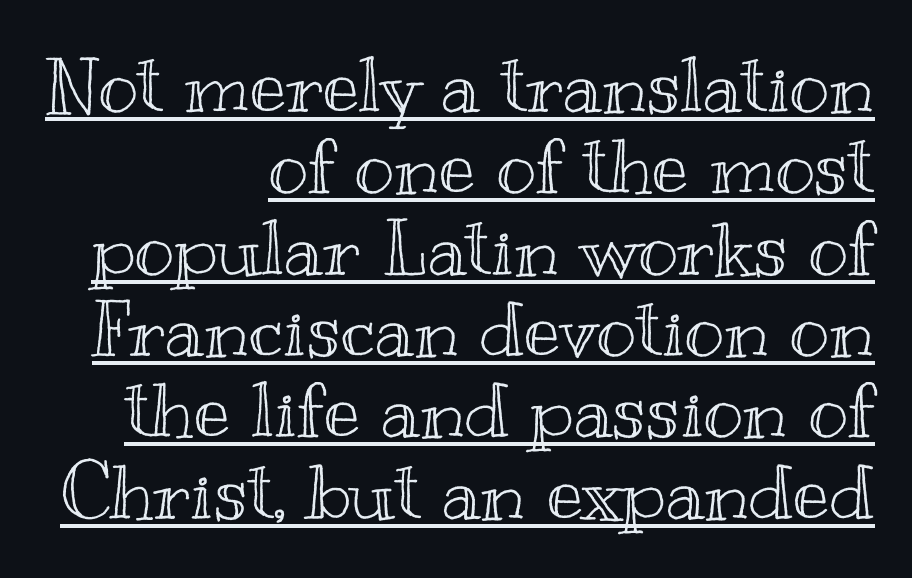
Q: Is the text italic (slanted)? A: No, it is upright.
Q: Is the text underlined? A: Yes.
Q: How is the paragraph aligned? A: Right-aligned.
Q: Is the spacing between letters normal or unusually wide? A: Normal.
Q: Is the spacing between lines tight, normal or loose? A: Tight.
Q: Width (condensed, normal, or wide)? A: Wide.
Q: x-height? A: Small.
Q: Monospaced? A: No.
